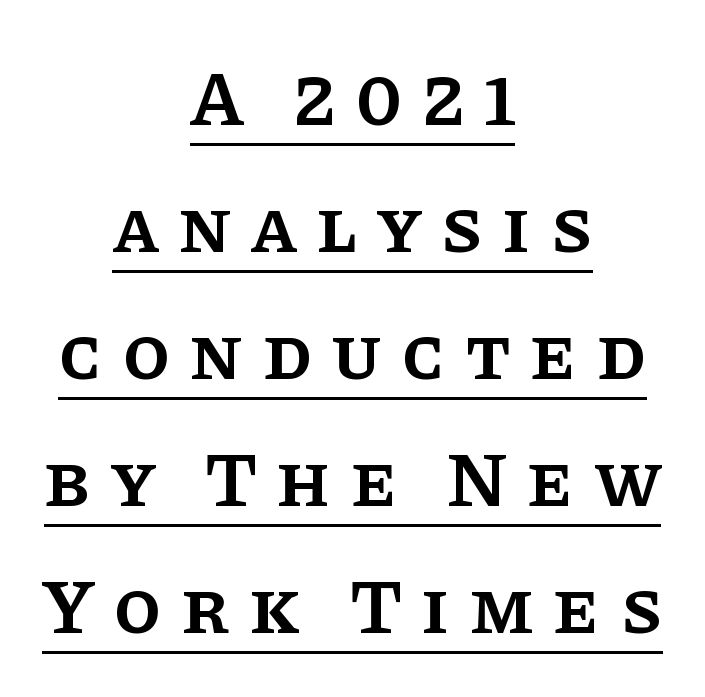
{"serif": "yes", "italic": "no", "bold": "semi", "weight": "semibold", "width": "normal", "stroke_contrast": "low", "x_height": "large", "monospaced": "no", "underline": "yes", "align": "center", "line_spacing": "normal", "line_spacing_ratio": 1.65, "letter_spacing": "wide", "letter_spacing_em": 0.25, "glyph_px": 77}
